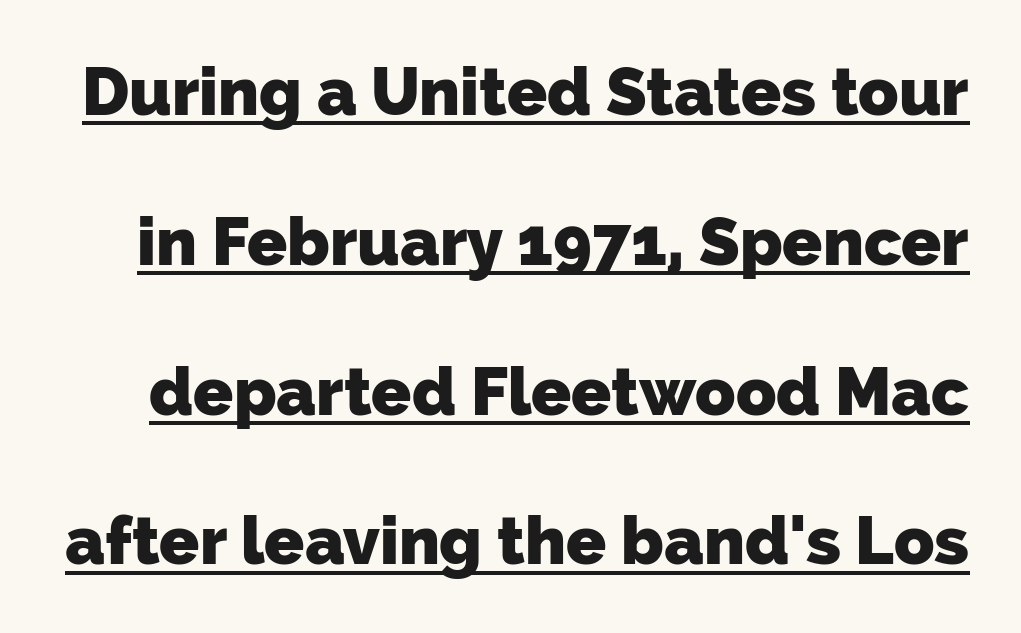
{"serif": "no", "bold": "yes", "weight": "heavy", "width": "normal", "stroke_contrast": "low", "x_height": "medium", "monospaced": "no", "underline": "yes", "line_spacing": "loose", "line_spacing_ratio": 2.27, "letter_spacing": "normal", "letter_spacing_em": 0.0, "glyph_px": 66}
